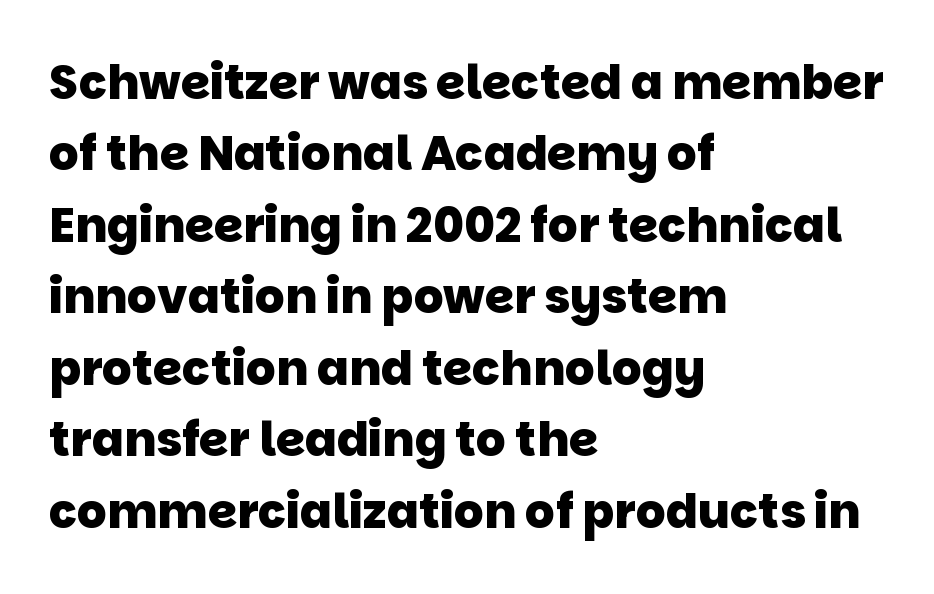
Students, observe: this is what conventionally led text looks like. Lines of text with bare space underneath. The designer went with a sans here, leaving each stem footless. The rendering anchors every line to the left-hand side. You could not count columns in this text — the font is proportionally spaced. Short note: letters normally spaced.
